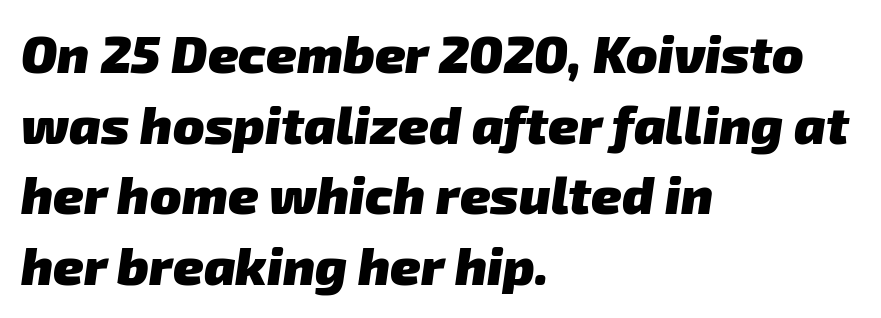
Teacher's note: observe the even left margin — that is flush-left alignment. These lines are composed in type without serifs. The passage shown is typed in a proportional face where columns would drift. Nobody touched the tracking dial on this one. No word sits above an underline. What weight is shown? A full bold with thick strokes.
